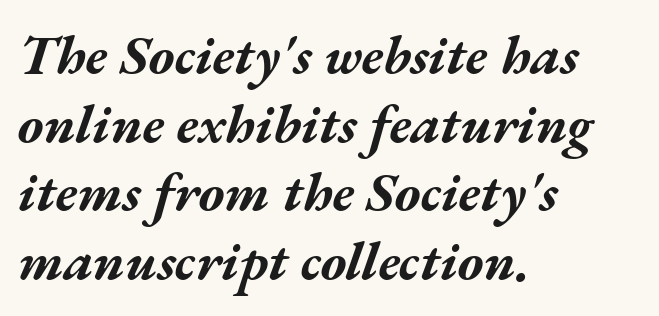
Tracking here is standard; glyphs follow each other at the usual distance. These lines sit exactly where default settings would place them. Heft: maximum for text — a bold. Casual observation: everything's shoved over to the left. The letters are slanted; this is an italic face.
